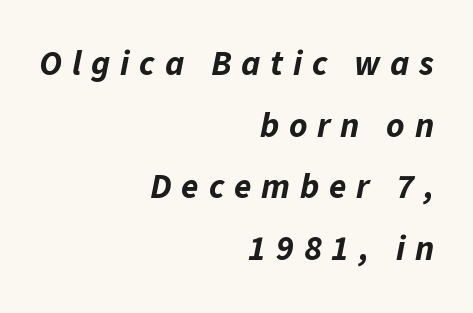
{"italic": "yes", "lean": "right", "slant_degrees": 11, "bold": "yes", "weight": "bold", "width": "normal", "stroke_contrast": "low", "x_height": "medium", "monospaced": "no", "underline": "no", "align": "right", "line_spacing_ratio": 1.76, "letter_spacing": "wide", "letter_spacing_em": 0.28, "glyph_px": 35}
